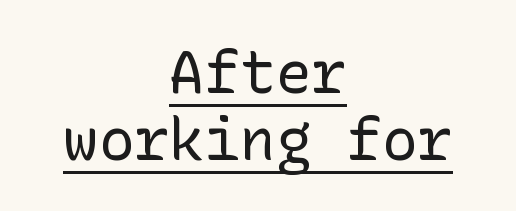
Nothing heavy about these letters — not bold at all. Do the letters lean? They stand straight. This rendering uses center alignment, leaving both contours irregular but symmetric. Underlined type. The typeface chosen for these lines omits serifs.
